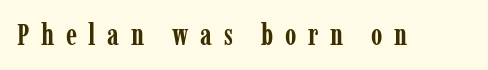
The font is running at its bold setting. In terms of letterform style, serifs are clearly present. Character widths vary here, with narrow letters taking less room than wide ones. This rendering widens character spacing well past its baseline value. The space directly below the letters is spotless.
